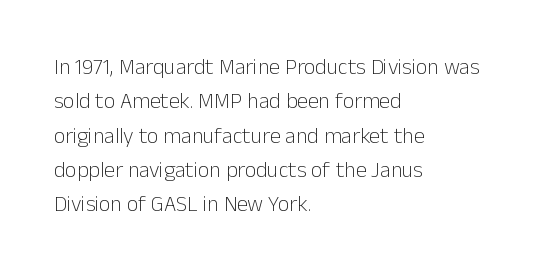
{"italic": "no", "bold": "no", "underline": "no", "align": "left", "line_spacing": "normal", "line_spacing_ratio": 1.56, "letter_spacing": "normal", "letter_spacing_em": 0.0, "glyph_px": 22}
